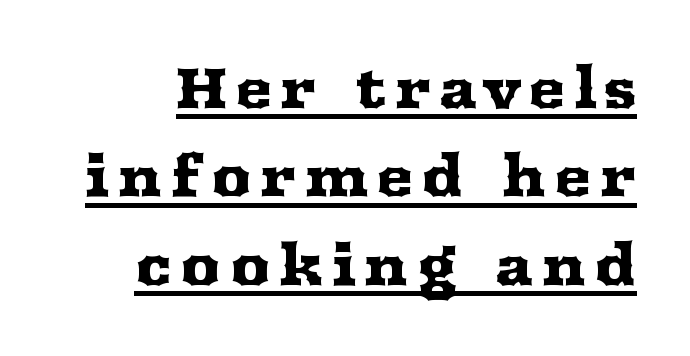
Q: Is the text italic (slanted)? A: No, it is upright.
Q: Is the typeface a serif or a sans-serif typeface? A: Serif.
Q: Is the text underlined? A: Yes.
Q: Is the spacing between lines tight, normal or loose? A: Normal.
Q: Width (condensed, normal, or wide)? A: Wide.
Q: Stroke contrast? A: Medium.
Q: x-height? A: Medium.
Q: Monospaced? A: No.
